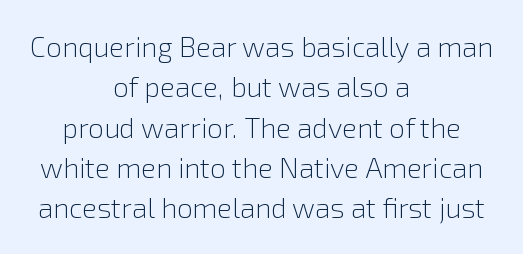
The image shows 28 px light sans-serif type, upright; set centered, normal line spacing (1.44x), normal letter spacing, not underlined; low stroke contrast and a medium x-height.
